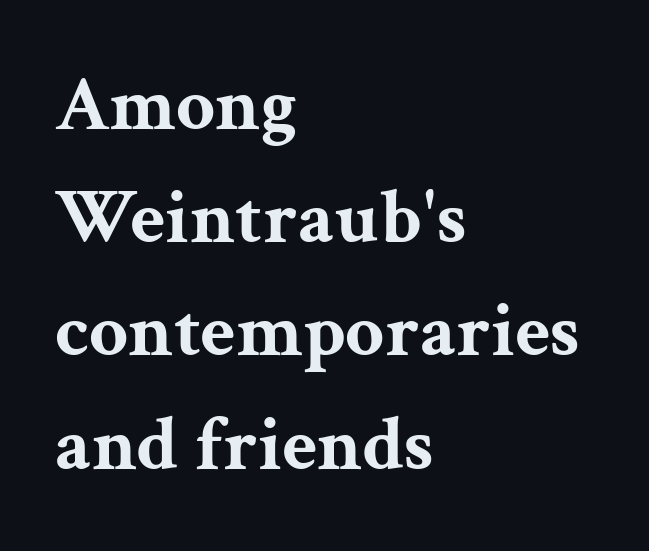
Q: Is the text bold? A: Yes.
Q: Is the text italic (slanted)? A: No, it is upright.
Q: Is the typeface a serif or a sans-serif typeface? A: Serif.
Q: Is the text underlined? A: No.
Q: How is the paragraph aligned? A: Left-aligned.
Q: Is the spacing between letters normal or unusually wide? A: Normal.
Q: Is the spacing between lines tight, normal or loose? A: Normal.
Q: Width (condensed, normal, or wide)? A: Wide.
Q: Stroke contrast? A: Medium.
Q: x-height? A: Medium.
Q: Monospaced? A: No.
